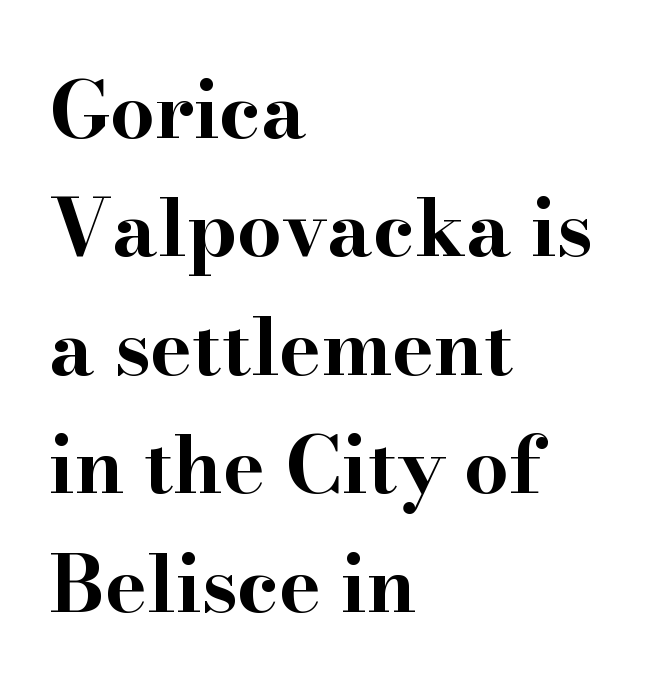
Q: Is the text bold? A: Yes.
Q: Is the text italic (slanted)? A: No, it is upright.
Q: Is the typeface a serif or a sans-serif typeface? A: Serif.
Q: Is the text underlined? A: No.
Q: How is the paragraph aligned? A: Left-aligned.
Q: Is the spacing between letters normal or unusually wide? A: Normal.
Q: Is the spacing between lines tight, normal or loose? A: Normal.
Q: Width (condensed, normal, or wide)? A: Wide.
Q: Stroke contrast? A: High.
Q: x-height? A: Small.
Q: Monospaced? A: No.
